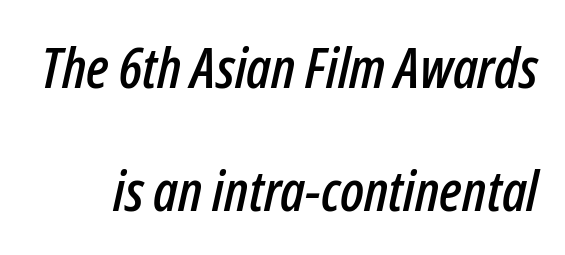
{"italic": "yes", "lean": "right", "slant_degrees": 12, "width": "condensed", "stroke_contrast": "low", "x_height": "medium", "monospaced": "no", "underline": "no", "line_spacing": "loose", "line_spacing_ratio": 2.15, "letter_spacing": "normal", "letter_spacing_em": 0.0, "glyph_px": 57}
